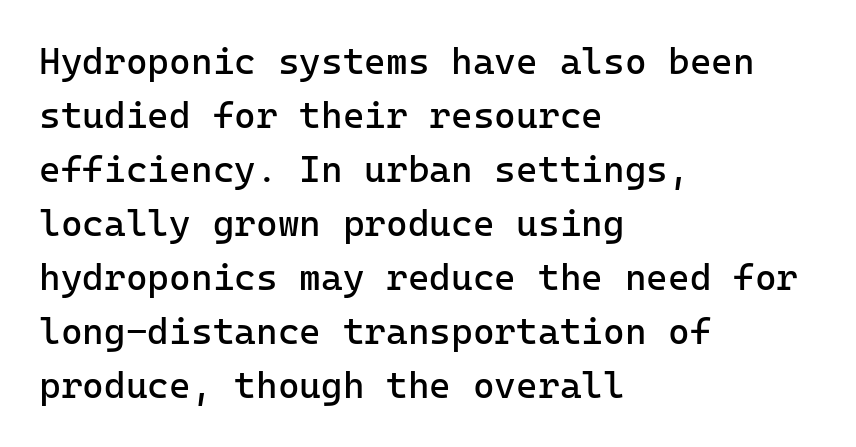
Q: Is the text bold? A: No.
Q: Is the text italic (slanted)? A: No, it is upright.
Q: Is the typeface a serif or a sans-serif typeface? A: Sans-serif.
Q: Is the text underlined? A: No.
Q: How is the paragraph aligned? A: Left-aligned.
Q: Is the spacing between letters normal or unusually wide? A: Normal.
Q: Is the spacing between lines tight, normal or loose? A: Normal.
Q: Width (condensed, normal, or wide)? A: Normal.
Q: Stroke contrast? A: Low.
Q: x-height? A: Medium.
